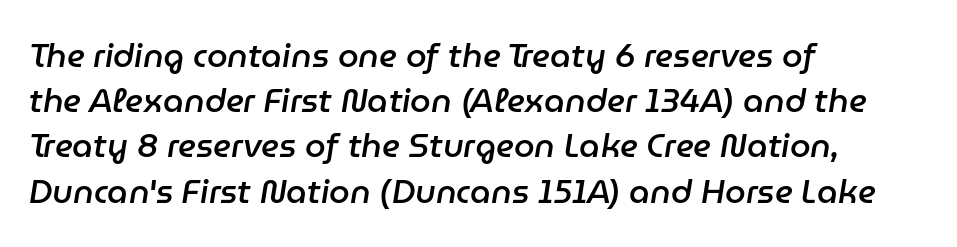
Q: Is the text bold? A: Semi-bold.
Q: Is the text italic (slanted)? A: Yes, it leans right by about 9 degrees.
Q: Is the text underlined? A: No.
Q: How is the paragraph aligned? A: Left-aligned.
Q: Is the spacing between letters normal or unusually wide? A: Normal.
Q: Is the spacing between lines tight, normal or loose? A: Normal.
Q: Width (condensed, normal, or wide)? A: Normal.
Q: Stroke contrast? A: Low.
Q: x-height? A: Medium.
Q: Monospaced? A: No.
